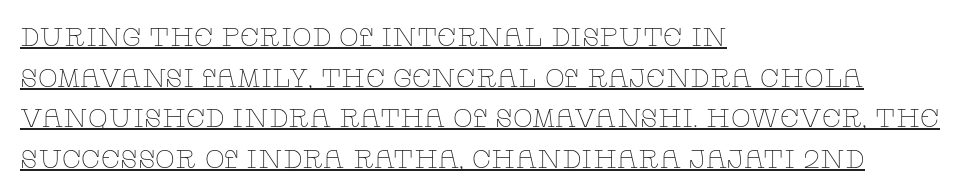
The image shows 26 px text type, upright; set left-aligned, normal line spacing (1.56x), normal letter spacing, underlined.
